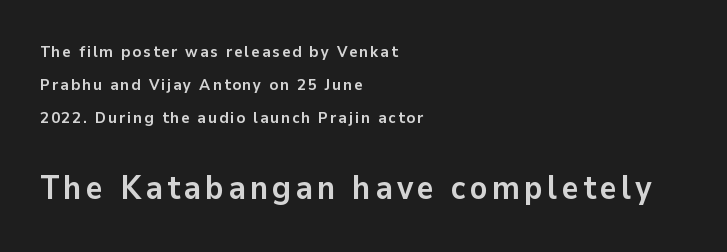
{"serif": "no", "italic": "no", "bold": "yes", "weight": "semibold", "width": "normal", "stroke_contrast": "low", "x_height": "medium", "monospaced": "no", "underline": "no", "align": "left", "line_spacing": "loose", "line_spacing_ratio": 2.06, "larger_block": "second", "size_ratio": 2.06, "glyph_px": 33}
